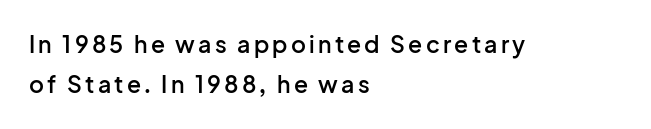
Quick note: underline off. This is the in-between weight designers call semibold or demi. When letters stand straight like this, we call the style roman or upright. A classic flush-left, rag-right setting is used for this passage.
